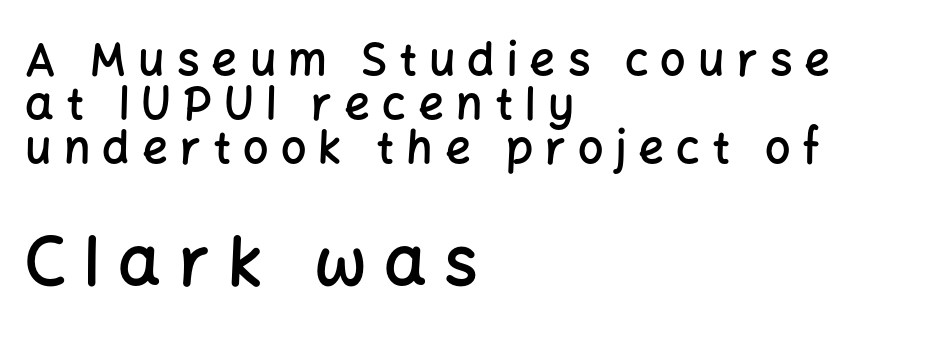
{"serif": "no", "italic": "no", "bold": "semi", "weight": "semibold", "width": "normal", "stroke_contrast": "low", "x_height": "medium", "monospaced": "no", "underline": "no", "align": "left", "line_spacing": "tight", "line_spacing_ratio": 0.98, "letter_spacing": "wide", "letter_spacing_em": 0.27, "larger_block": "second", "size_ratio": 1.49, "glyph_px": 67}
